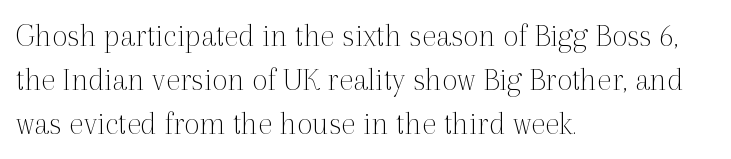
The image shows 34 px thin serif type, upright; set left-aligned, normal line spacing (1.3x), normal letter spacing, not underlined; a medium x-height.
